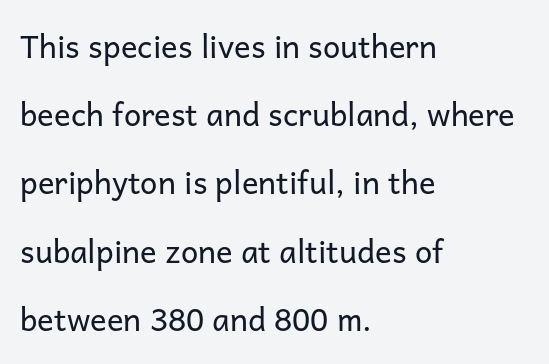
The image shows 31 px regular-weight sans-serif type, upright; set left-aligned, loose line spacing (2.2x), normal letter spacing, not underlined; low stroke contrast and a medium x-height.
